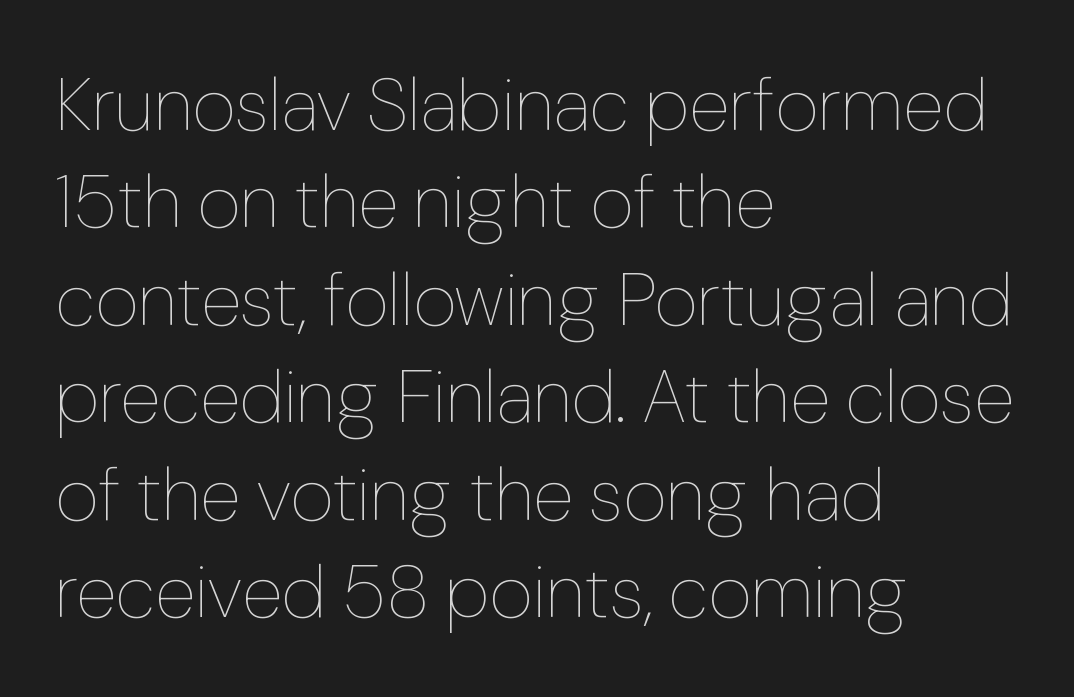
Q: Is the text bold? A: No.
Q: Is the text italic (slanted)? A: No, it is upright.
Q: Is the text underlined? A: No.
Q: How is the paragraph aligned? A: Left-aligned.
Q: Is the spacing between letters normal or unusually wide? A: Normal.
Q: Is the spacing between lines tight, normal or loose? A: Normal.
Q: Width (condensed, normal, or wide)? A: Normal.
Q: Stroke contrast? A: Low.
Q: x-height? A: Medium.
Q: Monospaced? A: No.
